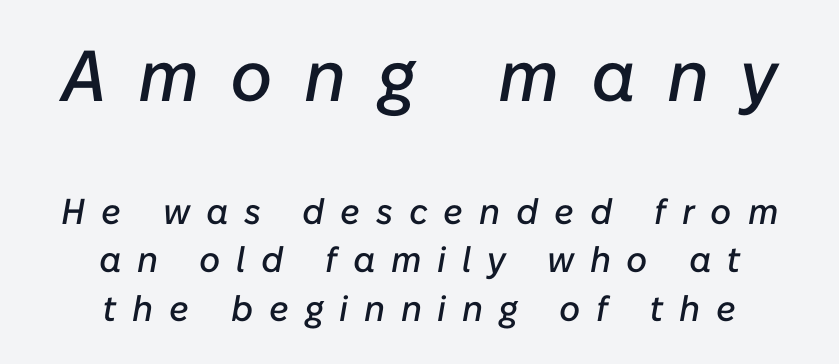
{"italic": "yes", "lean": "right", "slant_degrees": 10, "width": "normal", "stroke_contrast": "low", "x_height": "medium", "monospaced": "no", "underline": "no", "align": "center", "line_spacing": "normal", "line_spacing_ratio": 1.35, "letter_spacing": "wide", "letter_spacing_em": 0.44, "larger_block": "first", "size_ratio": 2.0, "glyph_px": 72}
